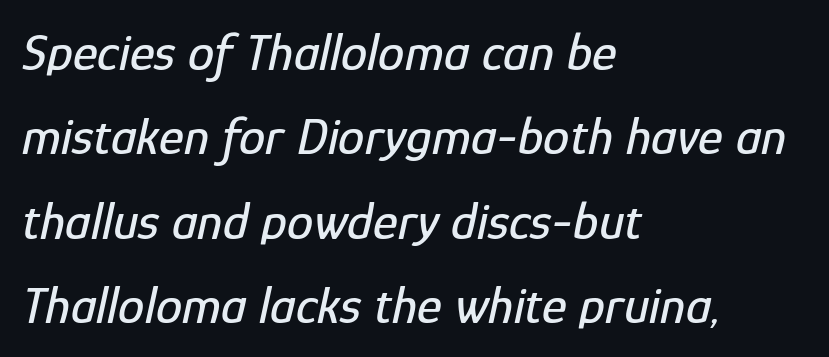
The image shows 53 px condensed type, italic (leaning right); set left-aligned, normal line spacing (1.59x), normal letter spacing, not underlined; low stroke contrast and a medium x-height.
